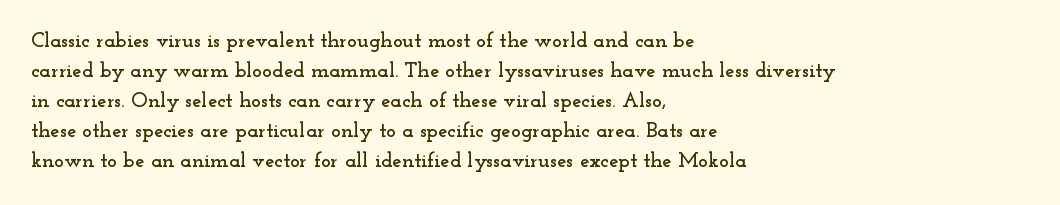
{"italic": "no", "underline": "no", "align": "left", "line_spacing": "normal", "line_spacing_ratio": 1.43, "letter_spacing": "normal", "letter_spacing_em": 0.0, "glyph_px": 21}
